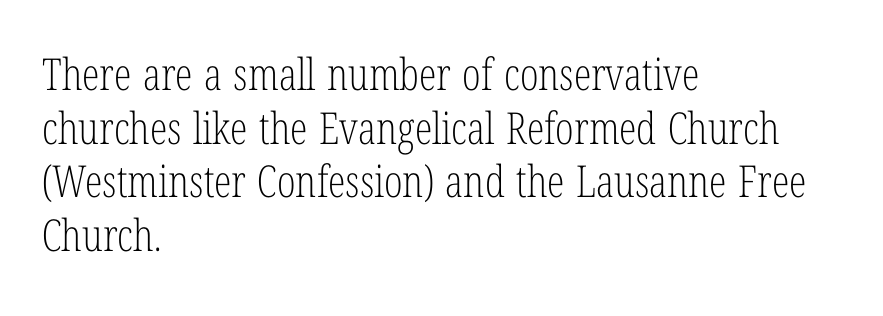
The image shows 44 px light, condensed serif type, upright; set left-aligned, line spacing 1.22x, normal letter spacing, not underlined; low stroke contrast and a medium x-height.
